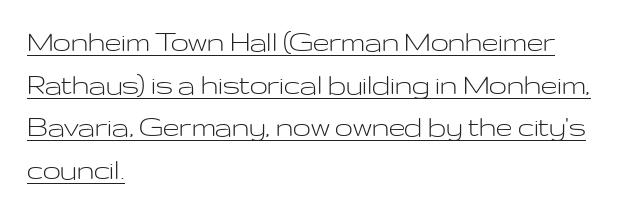
The image shows 32 px light, wide sans-serif type, upright; set left-aligned, normal line spacing (1.33x), normal letter spacing, underlined; low stroke contrast and a medium x-height.
